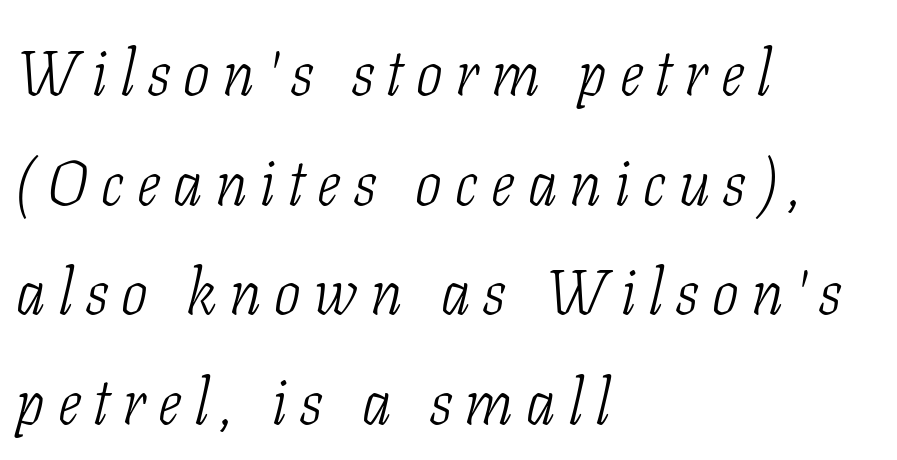
The image shows 63 px light, condensed serif type, italic (leaning right); set left-aligned, line spacing 1.74x, unusually wide letter spacing (+0.21 em), not underlined; low stroke contrast and a medium x-height.
